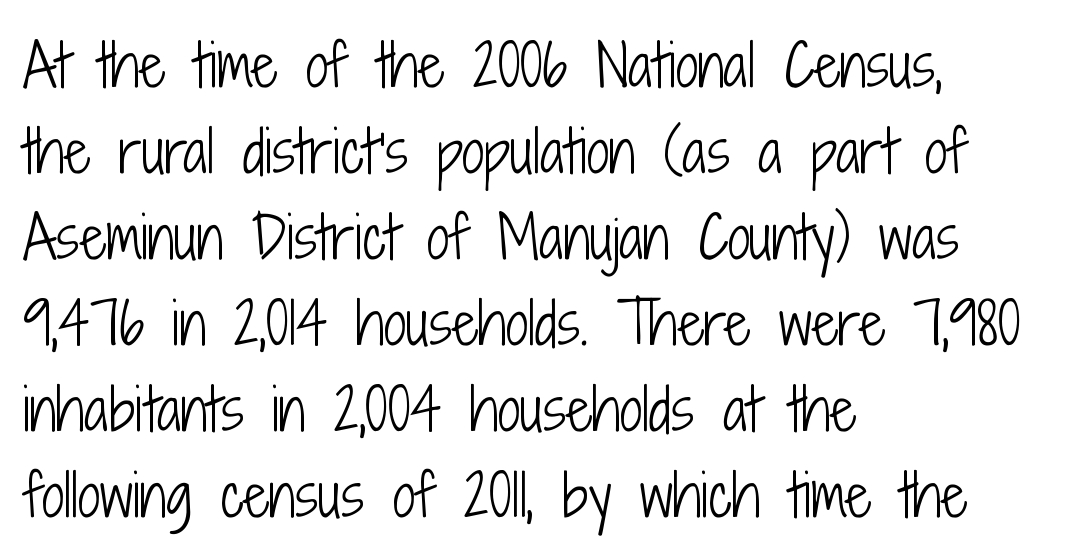
Rendered with straight, roman letterforms. Heft: none added — not bold. Leading: standard. A classic flush-left, rag-right setting is used for this passage. Classification — sans serif.
